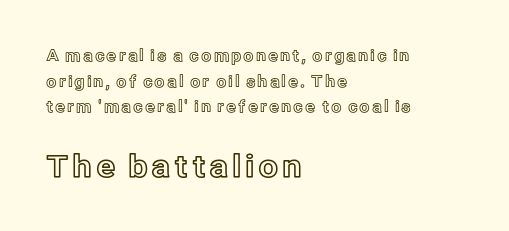
{"italic": "no", "width": "normal", "x_height": "medium", "monospaced": "no", "underline": "no", "align": "left", "line_spacing": "normal", "line_spacing_ratio": 1.6, "larger_block": "second", "size_ratio": 1.94, "glyph_px": 31}
